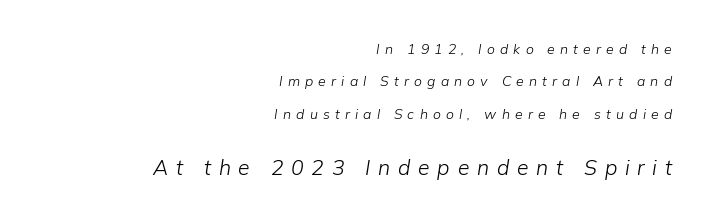
{"italic": "yes", "lean": "right", "slant_degrees": 9, "bold": "no", "underline": "no", "align": "right", "line_spacing": "loose", "line_spacing_ratio": 2.31, "letter_spacing": "wide", "letter_spacing_em": 0.37, "larger_block": "second", "size_ratio": 1.5, "glyph_px": 21}
